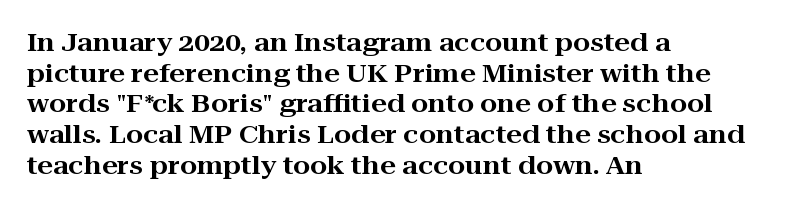
The image shows 25 px text type, upright; set left-aligned, line spacing 1.23x, normal letter spacing, not underlined.
